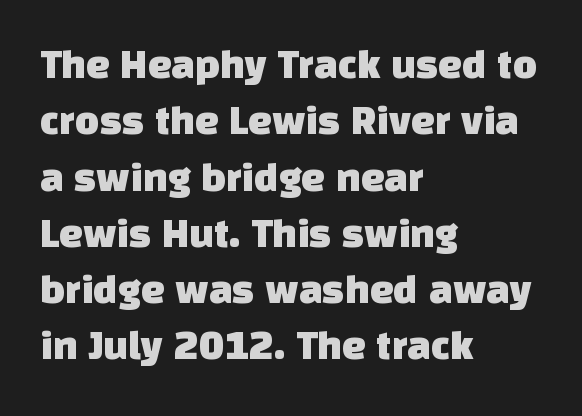
The image shows 42 px sans-serif type; set left-aligned, normal line spacing (1.34x), normal letter spacing, not underlined; low stroke contrast and a large x-height.
